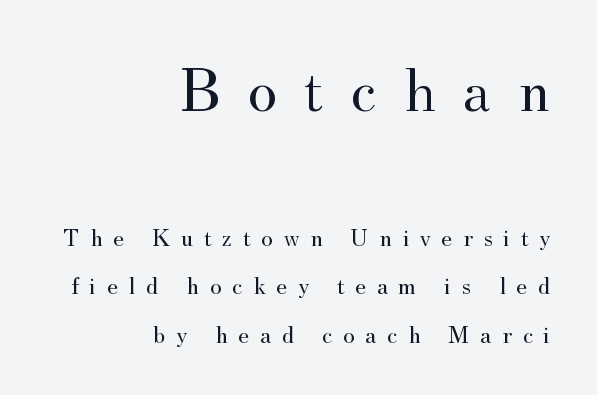
Students, note that the glyphs here are deliberately spaced far apart. A typesetter would label this face a serif. Does the lettering tilt? It doesn't — this is upright. Reading down the block, your eye finds every line finishing at a fixed right position. The typesetting does not lean heavy: it is not bold. Rows of type keep a wide berth in the vertical direction.
